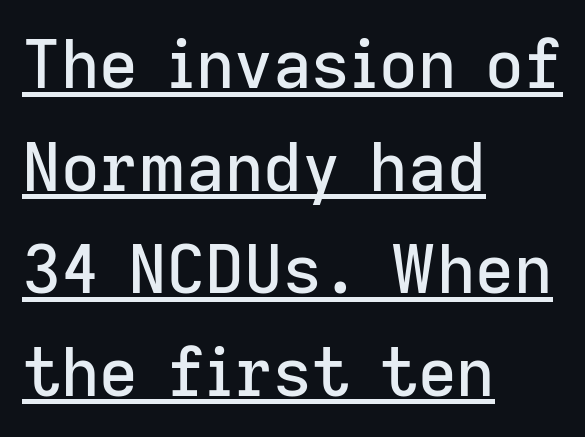
{"serif": "no", "italic": "no", "width": "normal", "stroke_contrast": "low", "x_height": "medium", "monospaced": "no", "underline": "yes", "align": "left", "line_spacing": "normal", "line_spacing_ratio": 1.53, "letter_spacing": "normal", "letter_spacing_em": 0.0, "glyph_px": 67}
